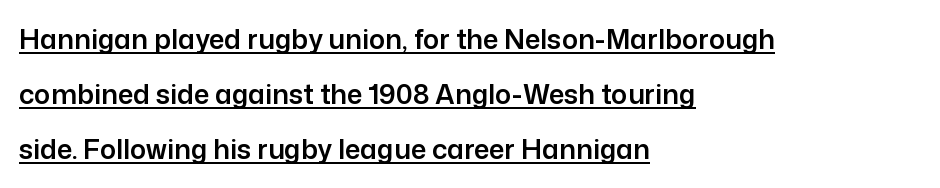
Q: Is the text italic (slanted)? A: No, it is upright.
Q: Is the text underlined? A: Yes.
Q: How is the paragraph aligned? A: Left-aligned.
Q: Is the spacing between letters normal or unusually wide? A: Normal.
Q: Is the spacing between lines tight, normal or loose? A: Loose.
